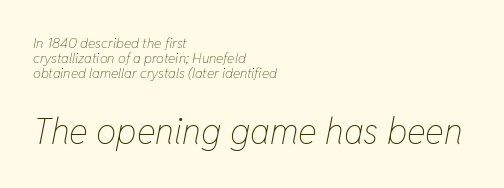
{"italic": "yes", "lean": "right", "slant_degrees": 11, "bold": "no", "weight": "thin", "width": "condensed", "stroke_contrast": "low", "x_height": "medium", "monospaced": "no", "underline": "no", "align": "left", "line_spacing": "tight", "line_spacing_ratio": 1.07, "letter_spacing": "normal", "letter_spacing_em": 0.0, "larger_block": "second", "size_ratio": 2.57, "glyph_px": 36}
